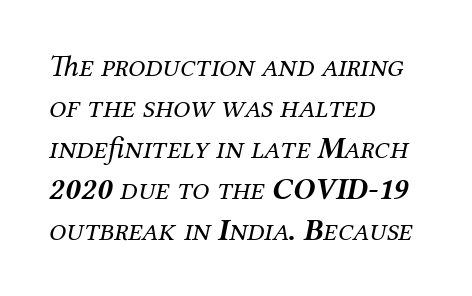
The image shows 31 px regular-weight serif type, italic (leaning right); set left-aligned, normal line spacing (1.32x), normal letter spacing, not underlined; medium stroke contrast and a medium x-height.
